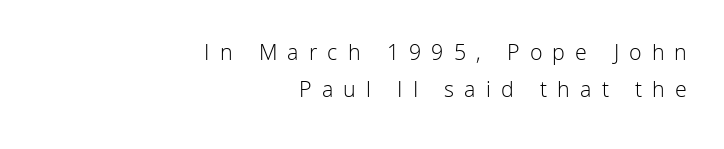
The image shows 23 px text type, upright; set right-aligned, normal line spacing (1.62x), unusually wide letter spacing (+0.44 em), not underlined.
